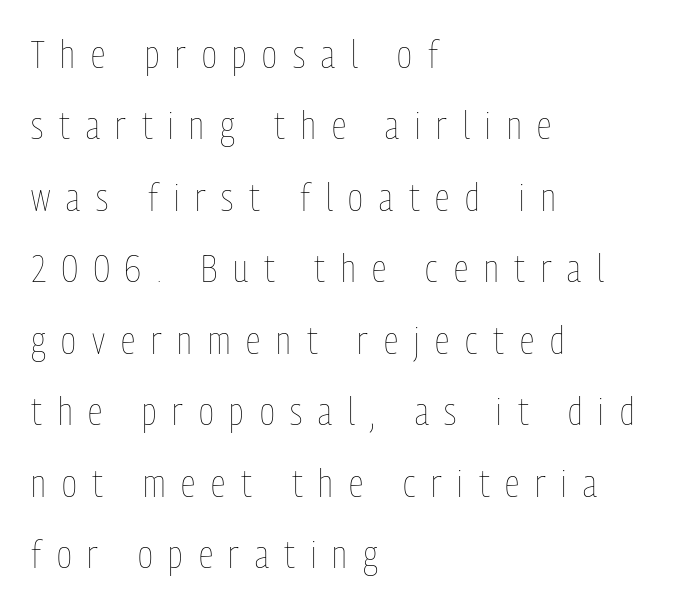
These lines are set flush left with a ragged right edge. The face used here is rendered with a markedly widened letterfit. Nothing heavy about these letters — not bold at all. Proportional: the letters do not fall into vertical columns.
